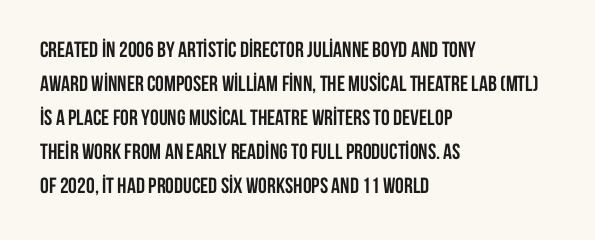
Underline: absent. Default kerning and tracking; the words read as compact shapes. Successive baselines arrive at the customary interval. You can tell it's not italic because the verticals are truly vertical. One-word summary of the alignment: left. These lines carry a lot of weight — the face is fully bold.
